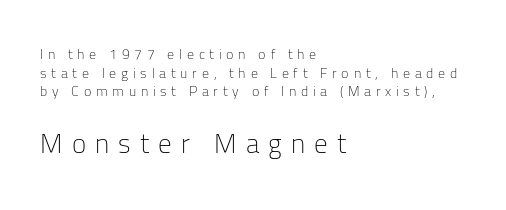
{"italic": "no", "bold": "no", "underline": "no", "align": "left", "line_spacing": "normal", "line_spacing_ratio": 1.33, "letter_spacing": "wide", "letter_spacing_em": 0.34, "larger_block": "second", "size_ratio": 1.93, "glyph_px": 27}
